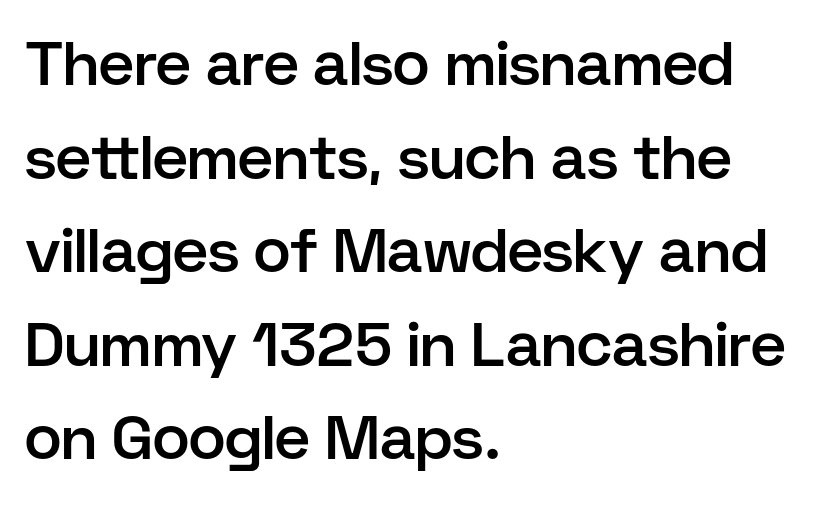
The image shows 62 px semibold sans-serif type, upright; set left-aligned, normal line spacing (1.51x), normal letter spacing, not underlined; low stroke contrast and a medium x-height.
